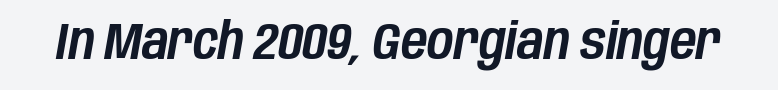
Observe the ordinary spacing: letters are neighbours, not strangers. Is the type slanted? Yes — the strokes lean at a clear angle. These lines are rendered in a variable-pitch font. A clean baseline with only descenders dipping below it.
